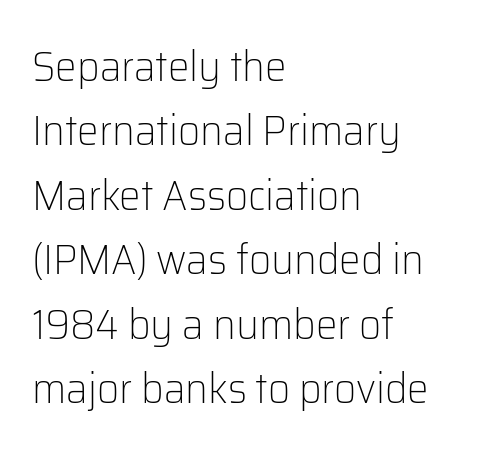
Q: Is the text bold? A: No.
Q: Is the text italic (slanted)? A: No, it is upright.
Q: Is the typeface a serif or a sans-serif typeface? A: Sans-serif.
Q: Is the text underlined? A: No.
Q: How is the paragraph aligned? A: Left-aligned.
Q: Is the spacing between letters normal or unusually wide? A: Normal.
Q: Is the spacing between lines tight, normal or loose? A: Normal.
Q: Width (condensed, normal, or wide)? A: Normal.
Q: Stroke contrast? A: Low.
Q: x-height? A: Medium.
Q: Monospaced? A: No.
